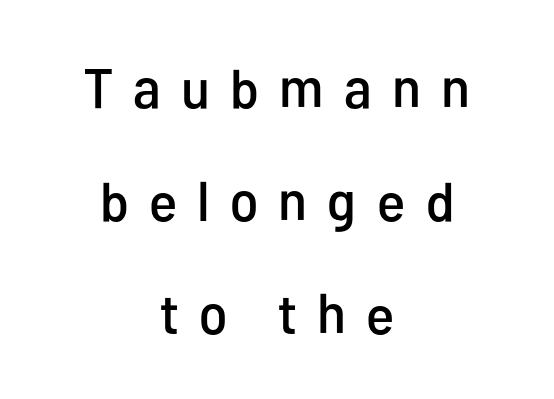
The image shows 56 px condensed sans-serif type, upright; set centered, loose line spacing (2.02x), unusually wide letter spacing (+0.36 em), not underlined; low stroke contrast and a medium x-height.
